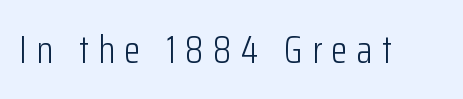
{"serif": "no", "italic": "no", "bold": "no", "weight": "light", "width": "condensed", "stroke_contrast": "low", "x_height": "medium", "monospaced": "no", "underline": "no", "letter_spacing": "wide", "letter_spacing_em": 0.24, "glyph_px": 38}
